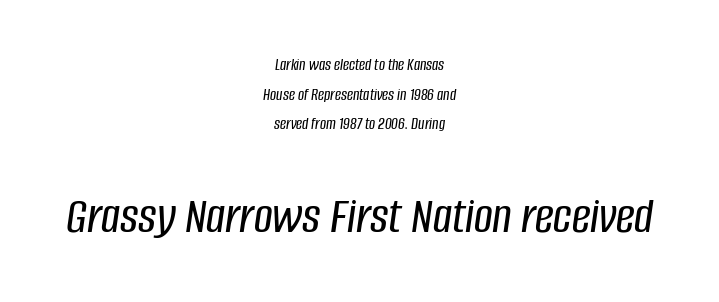
Q: Is the text italic (slanted)? A: Yes, it leans right by about 8 degrees.
Q: Is the text underlined? A: No.
Q: How is the paragraph aligned? A: Centered.
Q: Is the spacing between letters normal or unusually wide? A: Normal.
Q: Which block of text is set in a larger size, the first (top) or the second (bottom)? A: The second (bottom) one.
Q: Width (condensed, normal, or wide)? A: Condensed.
Q: Stroke contrast? A: Low.
Q: x-height? A: Large.
Q: Monospaced? A: No.
